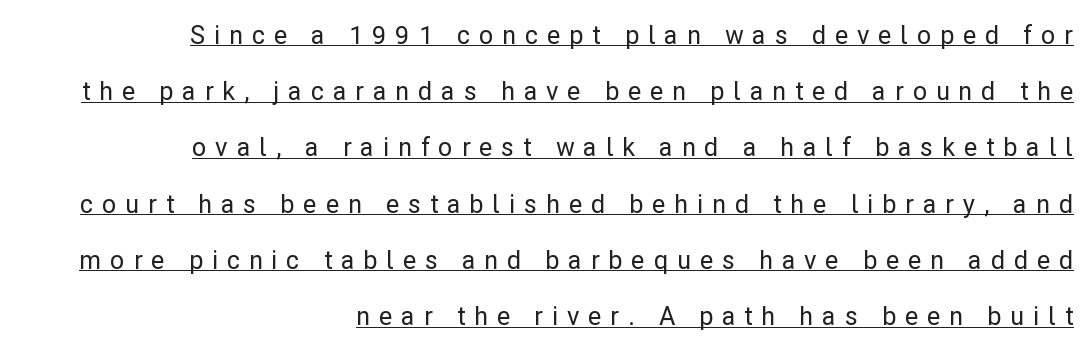
The image shows 25 px text type, upright; set right-aligned, loose line spacing (2.25x), unusually wide letter spacing (+0.35 em), underlined.
